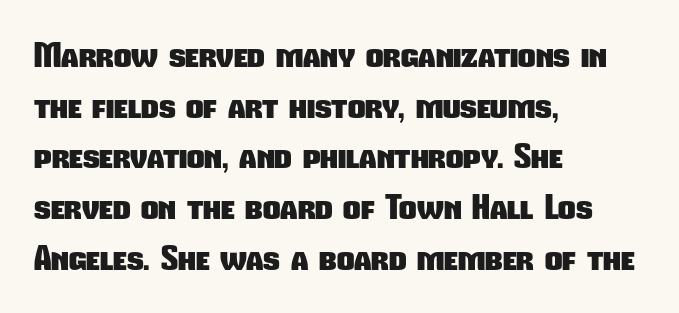
{"serif": "no", "bold": "yes", "weight": "heavy", "width": "condensed", "stroke_contrast": "low", "x_height": "medium", "monospaced": "no", "underline": "no", "align": "left", "line_spacing": "normal", "line_spacing_ratio": 1.49, "letter_spacing": "normal", "letter_spacing_em": 0.0, "glyph_px": 34}
